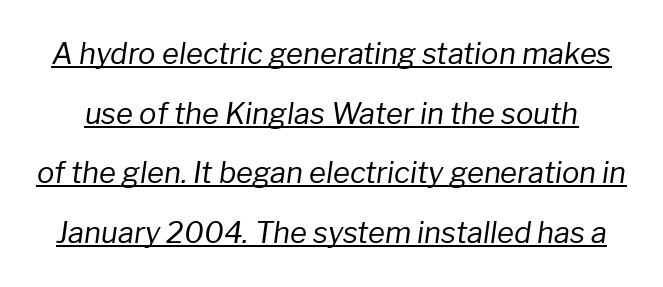
The image shows 29 px regular-weight type, italic (leaning right); set loose line spacing (2.06x), normal letter spacing, underlined; low stroke contrast and a medium x-height.
